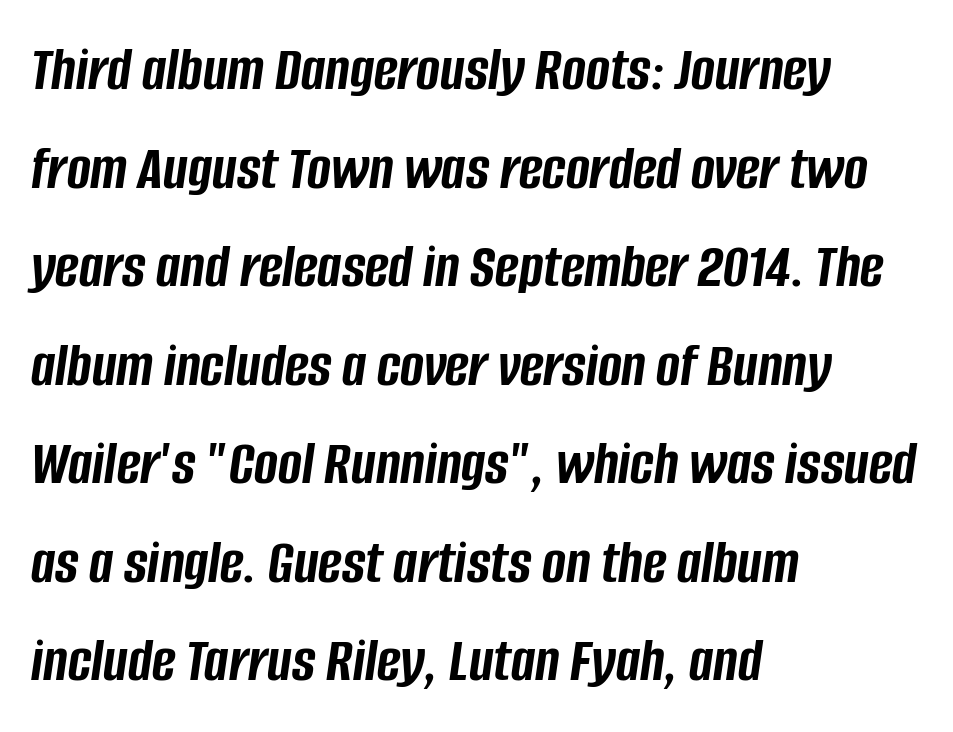
Q: Is the text bold? A: Yes.
Q: Is the text italic (slanted)? A: Yes, it leans right by about 8 degrees.
Q: Is the text underlined? A: No.
Q: How is the paragraph aligned? A: Left-aligned.
Q: Is the spacing between letters normal or unusually wide? A: Normal.
Q: Is the spacing between lines tight, normal or loose? A: Normal.
Q: Width (condensed, normal, or wide)? A: Condensed.
Q: Stroke contrast? A: Low.
Q: x-height? A: Large.
Q: Monospaced? A: No.
